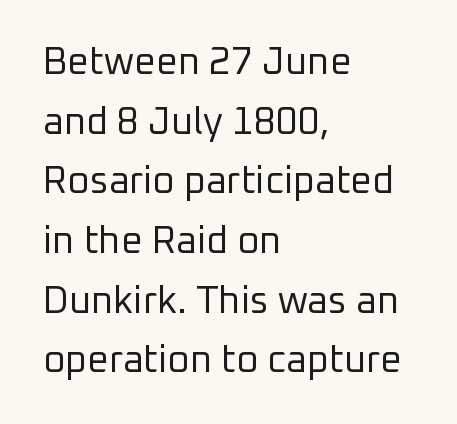
Horizontally, the lines are justified to the leading edge only. Caption: standard tracking, unaltered. The space beneath each line is pristine and unruled. The rendering shows plain stroke endings on the letterforms — a sans-serif design.
